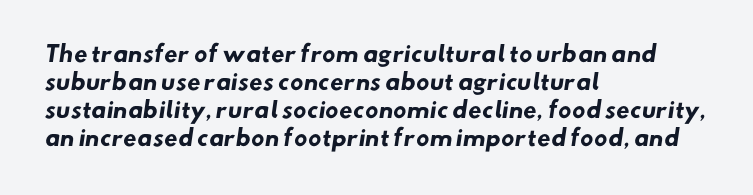
{"bold": "yes", "underline": "no", "align": "left", "line_spacing": "normal", "line_spacing_ratio": 1.27, "letter_spacing": "normal", "letter_spacing_em": 0.0, "glyph_px": 22}
